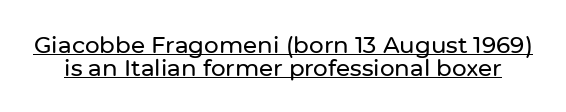
{"italic": "no", "underline": "yes", "line_spacing": "tight", "line_spacing_ratio": 0.99, "letter_spacing": "normal", "letter_spacing_em": 0.0, "glyph_px": 23}
